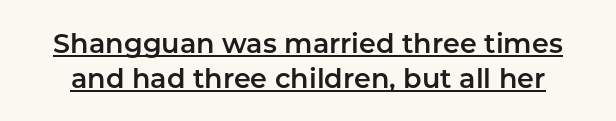
Q: Is the text italic (slanted)? A: No, it is upright.
Q: Is the text underlined? A: Yes.
Q: Is the spacing between letters normal or unusually wide? A: Normal.
Q: Is the spacing between lines tight, normal or loose? A: Normal.
